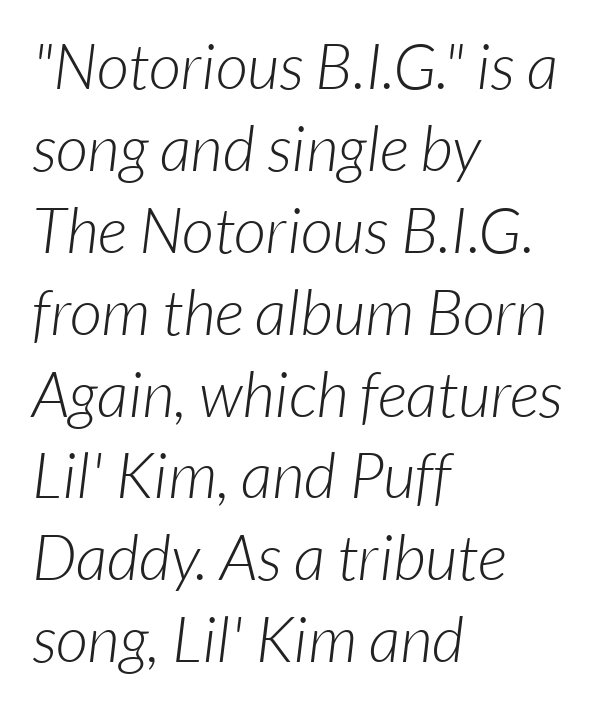
Q: Is the text bold? A: No.
Q: Is the typeface a serif or a sans-serif typeface? A: Sans-serif.
Q: Is the text underlined? A: No.
Q: How is the paragraph aligned? A: Left-aligned.
Q: Is the spacing between letters normal or unusually wide? A: Normal.
Q: Is the spacing between lines tight, normal or loose? A: Normal.
Q: Width (condensed, normal, or wide)? A: Normal.
Q: Stroke contrast? A: Low.
Q: x-height? A: Medium.
Q: Monospaced? A: No.
